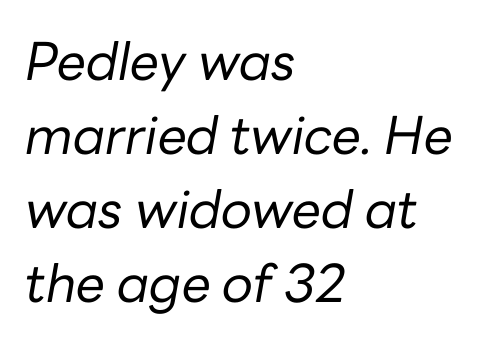
Is this a fixed-width face? No — the glyphs have proportional, varying widths. Weight: not bold — regular or lighter. Style check: oblique. Line beginnings align vertically; line endings do not. The rows are spaced the way most documents space them. Standard letterfit; no display-style spreading of the glyphs.
